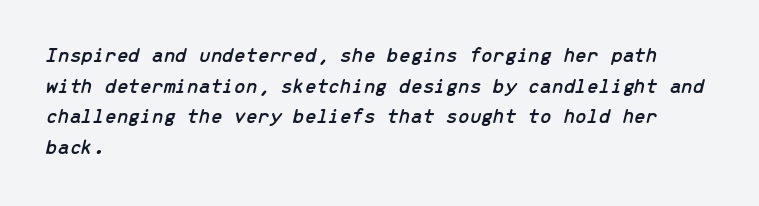
Underline: absent. This is oblique type, the kind used for emphasis or titles. Leading: standard. These lines are set flush left with a ragged right edge. Between one letter and the next there's only the usual sliver of space.
